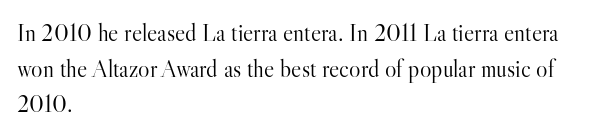
No italicization has been applied; the sample stays upright. Each line starts at the same left margin while the right side varies. Weight: regular or lighter. Compared with typical paragraphs, the rows here are spaced about the same. No extra tracking has been applied to these lines. Any mark beneath the type? The region is blank.
